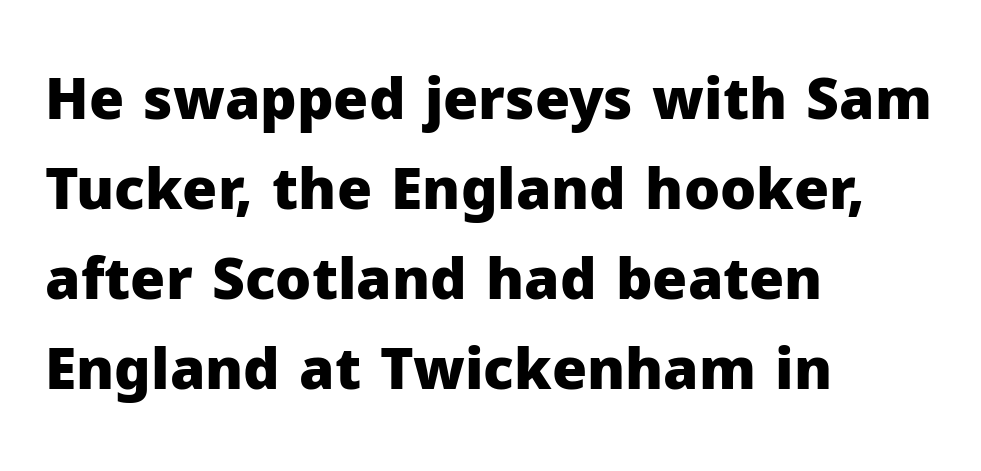
The typography opts for an upright posture over an oblique one. The strip under each line holds only bare page. Each new line begins a customary step beneath the previous one. Does the type have serifs? No, each stem ends abruptly. There is no visible air inserted between adjacent glyphs.
